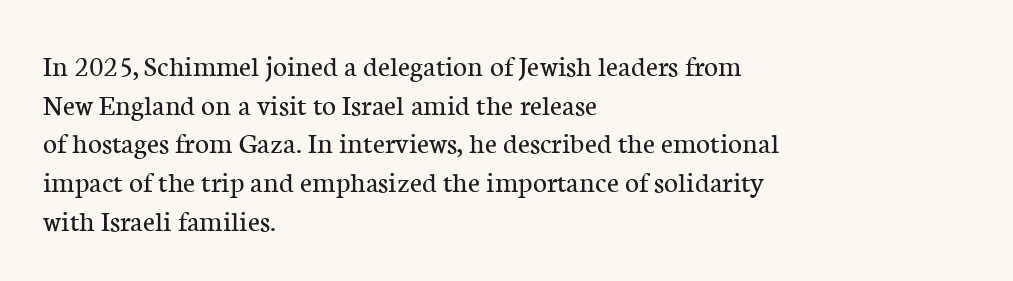
The image shows 30 px regular-weight serif type, upright; set left-aligned, normal line spacing (1.29x), normal letter spacing, not underlined; low stroke contrast and a medium x-height.
